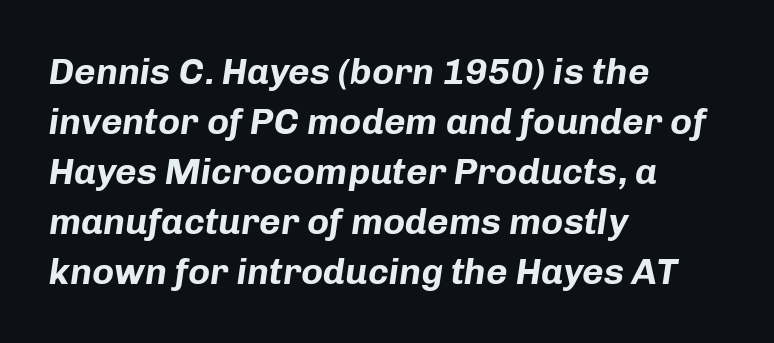
Q: Is the text bold? A: Yes.
Q: Is the text italic (slanted)? A: Yes, it leans right by about 8 degrees.
Q: Is the text underlined? A: No.
Q: How is the paragraph aligned? A: Left-aligned.
Q: Is the spacing between letters normal or unusually wide? A: Normal.
Q: Is the spacing between lines tight, normal or loose? A: Normal.
Q: Width (condensed, normal, or wide)? A: Normal.
Q: Stroke contrast? A: Low.
Q: x-height? A: Medium.
Q: Monospaced? A: No.
